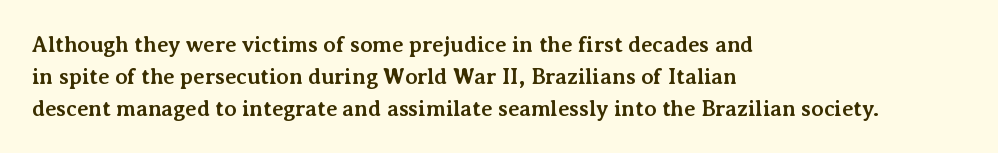
The image shows 22 px bold type, upright; set left-aligned, normal line spacing (1.45x), normal letter spacing, not underlined.
